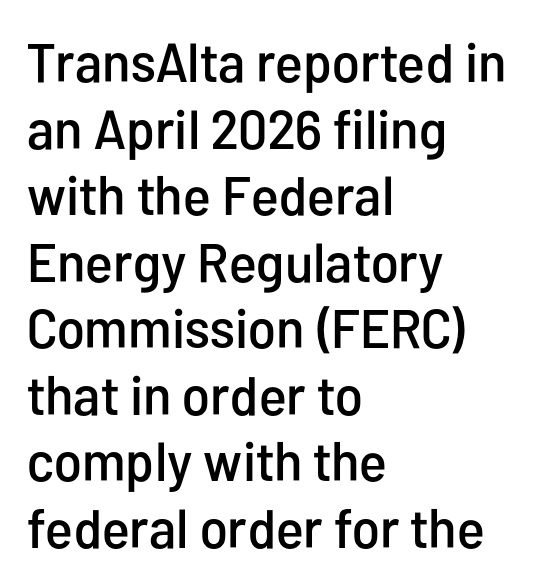
The image shows 55 px condensed sans-serif type, upright; set left-aligned, line spacing 1.21x, normal letter spacing, not underlined; low stroke contrast and a medium x-height.
